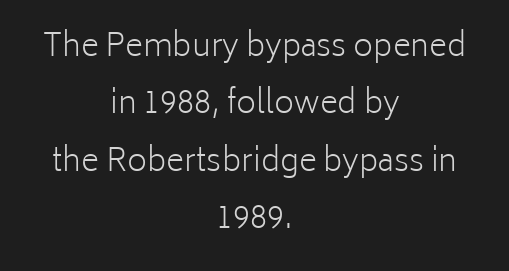
Q: Is the text bold? A: No.
Q: Is the text italic (slanted)? A: No, it is upright.
Q: Is the typeface a serif or a sans-serif typeface? A: Sans-serif.
Q: Is the text underlined? A: No.
Q: How is the paragraph aligned? A: Centered.
Q: Is the spacing between letters normal or unusually wide? A: Normal.
Q: Width (condensed, normal, or wide)? A: Normal.
Q: Stroke contrast? A: Low.
Q: x-height? A: Medium.
Q: Monospaced? A: No.
